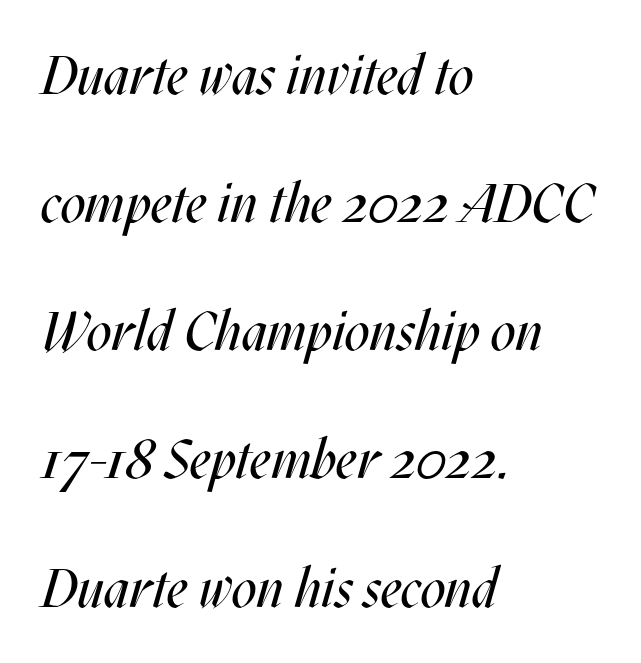
Q: Is the text bold? A: No.
Q: Is the text italic (slanted)? A: Yes, it leans right by about 17 degrees.
Q: Is the text underlined? A: No.
Q: How is the paragraph aligned? A: Left-aligned.
Q: Is the spacing between letters normal or unusually wide? A: Normal.
Q: Is the spacing between lines tight, normal or loose? A: Loose.
Q: Width (condensed, normal, or wide)? A: Condensed.
Q: Stroke contrast? A: Medium.
Q: x-height? A: Large.
Q: Monospaced? A: No.
